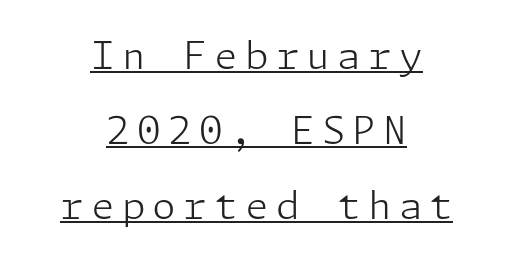
Serif or sans? Sans — the stroke terminals are bare. Heaviness? Minimal to ordinary, like unemphasized prose. A typographer would call this underscored text. Notice how the passage keeps no hard edge, just a central spine.
